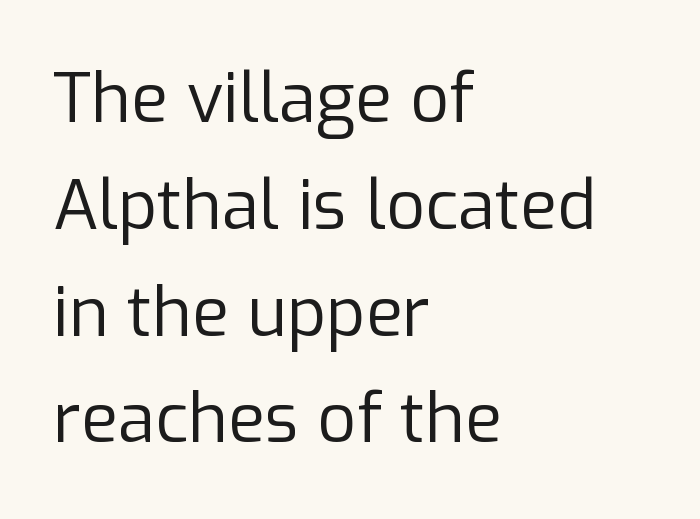
{"serif": "no", "italic": "no", "bold": "no", "weight": "regular", "width": "normal", "stroke_contrast": "low", "x_height": "medium", "monospaced": "no", "underline": "no", "align": "left", "line_spacing": "normal", "line_spacing_ratio": 1.57, "letter_spacing": "normal", "letter_spacing_em": 0.0, "glyph_px": 68}
